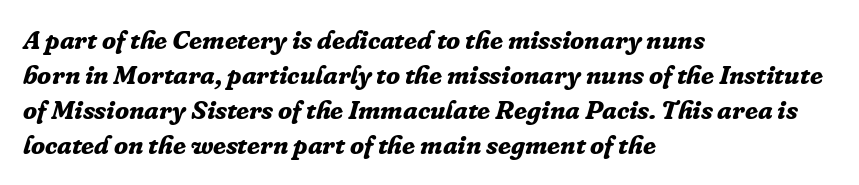
The image shows 26 px bold type, italic (leaning right); set left-aligned, normal line spacing (1.35x), normal letter spacing, not underlined.
